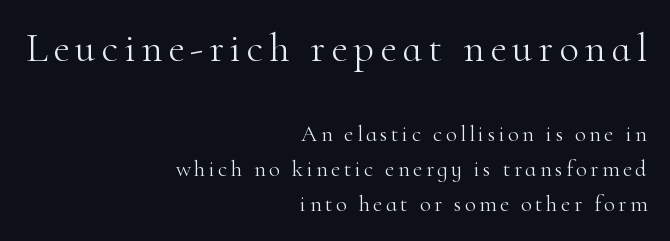
Q: Is the text bold? A: No.
Q: Is the text italic (slanted)? A: No, it is upright.
Q: Is the typeface a serif or a sans-serif typeface? A: Serif.
Q: Is the text underlined? A: No.
Q: How is the paragraph aligned? A: Right-aligned.
Q: Is the spacing between lines tight, normal or loose? A: Normal.
Q: Which block of text is set in a larger size, the first (top) or the second (bottom)? A: The first (top) one.
Q: Width (condensed, normal, or wide)? A: Normal.
Q: Stroke contrast? A: High.
Q: x-height? A: Small.
Q: Monospaced? A: No.
